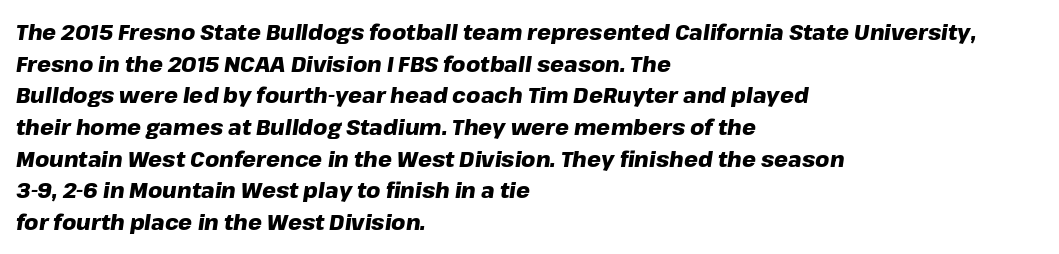
{"italic": "yes", "lean": "right", "slant_degrees": 8, "bold": "yes", "underline": "no", "align": "left", "line_spacing": "normal", "line_spacing_ratio": 1.44, "letter_spacing": "normal", "letter_spacing_em": 0.0, "glyph_px": 22}
